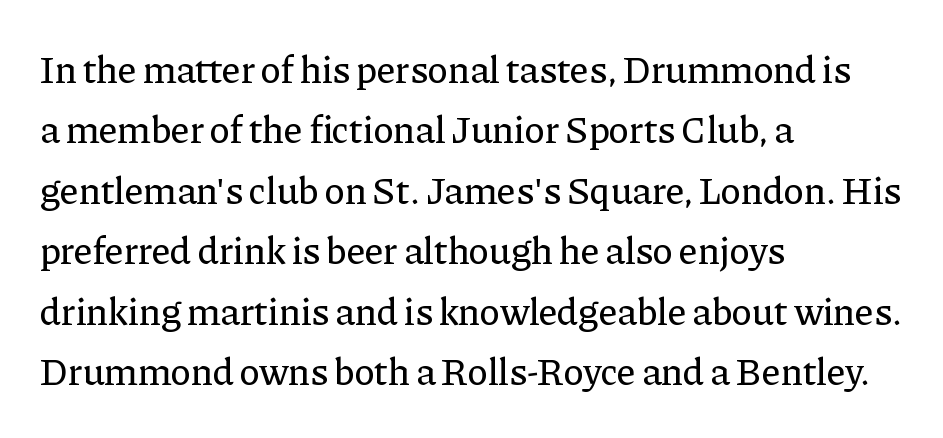
{"serif": "yes", "italic": "no", "width": "normal", "stroke_contrast": "low", "x_height": "medium", "monospaced": "no", "underline": "no", "align": "left", "line_spacing": "normal", "line_spacing_ratio": 1.59, "letter_spacing": "normal", "letter_spacing_em": 0.0, "glyph_px": 38}
